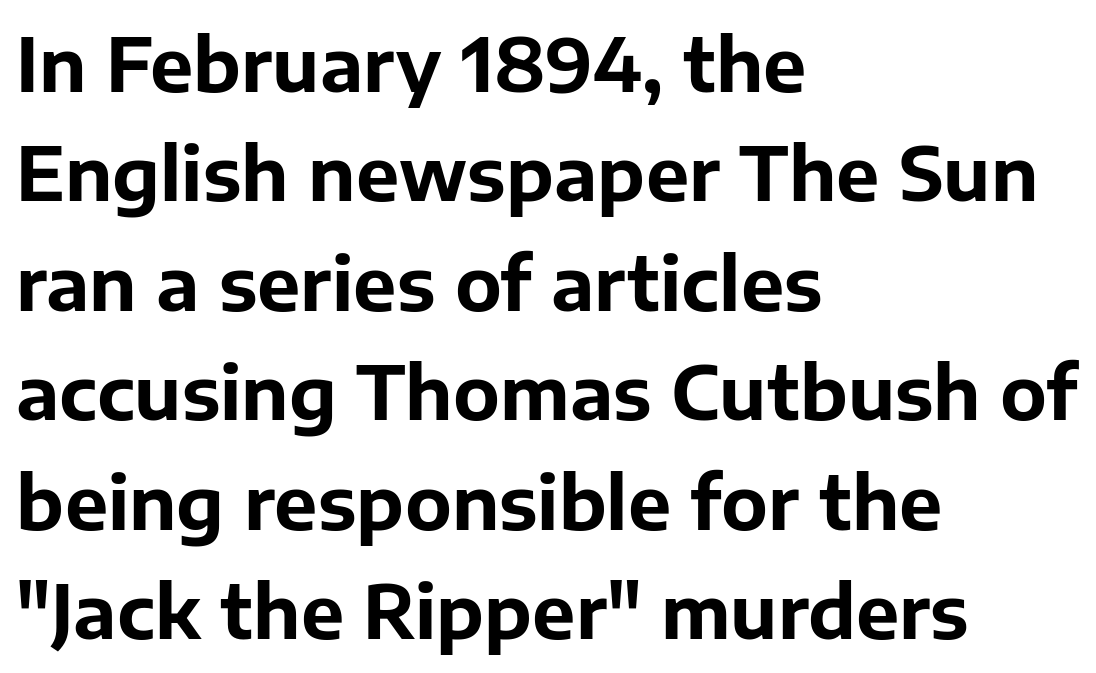
The compositor pushed each line to the left boundary. This sample keeps an unexceptional amount of space between lines. In terms of letterspacing, this is plain default setting. The letters advance in unequal steps, a hallmark of proportional type. The area under the type is left untouched. Each letter's strokes conclude bluntly, with no projecting serifs.
